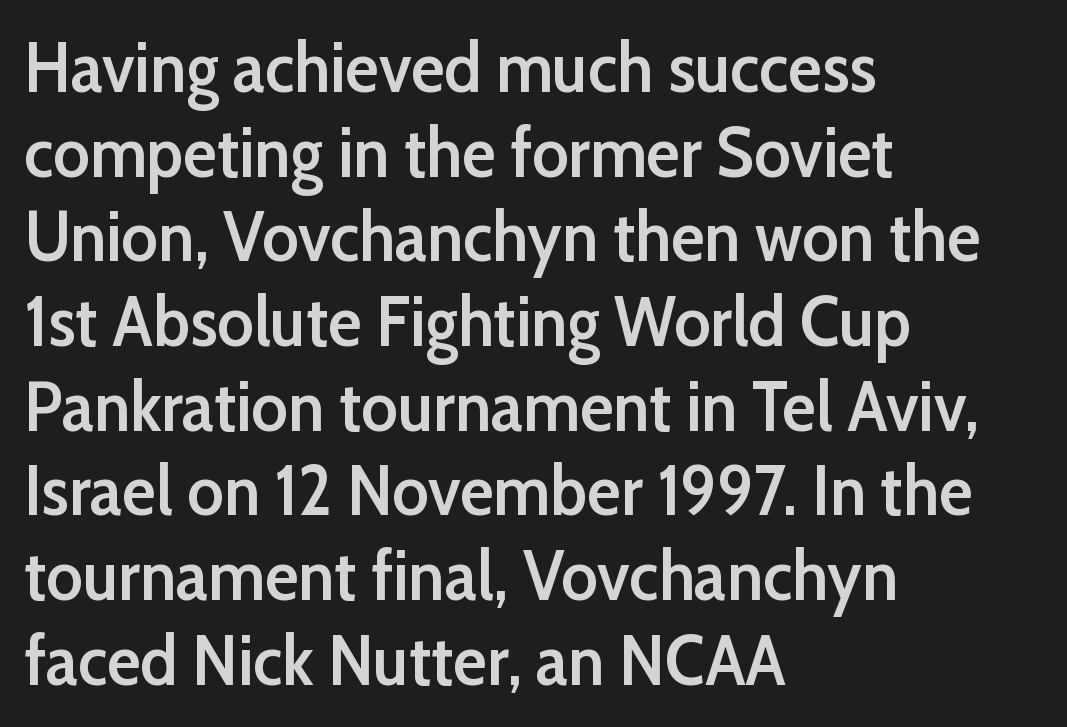
The image shows 70 px semibold sans-serif type, upright; set left-aligned, line spacing 1.21x, normal letter spacing, not underlined; low stroke contrast and a medium x-height.
